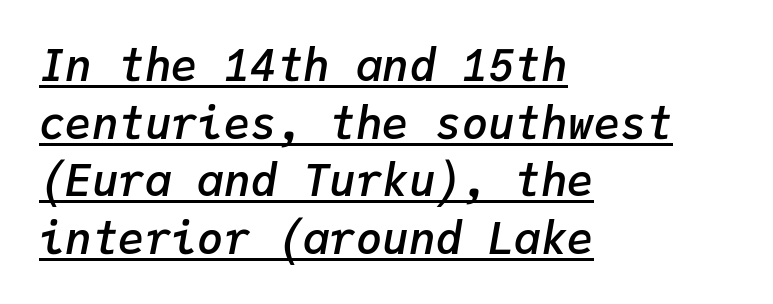
{"italic": "yes", "lean": "right", "slant_degrees": 9, "bold": "semi", "weight": "semibold", "width": "normal", "stroke_contrast": "low", "x_height": "medium", "monospaced": "yes", "underline": "yes", "align": "left", "line_spacing": "normal", "line_spacing_ratio": 1.31, "letter_spacing": "normal", "letter_spacing_em": 0.0, "glyph_px": 44}
